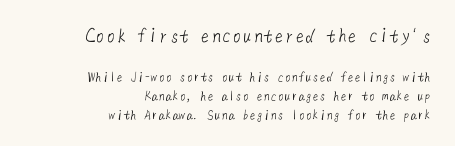
Q: Is the text bold? A: No.
Q: Is the text underlined? A: No.
Q: How is the paragraph aligned? A: Right-aligned.
Q: Is the spacing between letters normal or unusually wide? A: Normal.
Q: Is the spacing between lines tight, normal or loose? A: Normal.
Q: Which block of text is set in a larger size, the first (top) or the second (bottom)? A: The first (top) one.
